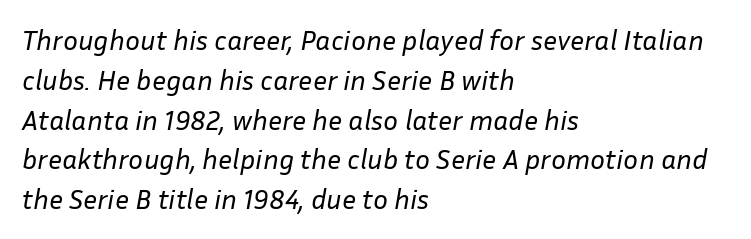
{"italic": "yes", "lean": "right", "slant_degrees": 10, "bold": "no", "weight": "regular", "width": "normal", "stroke_contrast": "low", "x_height": "medium", "monospaced": "no", "underline": "no", "align": "left", "line_spacing": "normal", "line_spacing_ratio": 1.42, "letter_spacing": "normal", "letter_spacing_em": 0.0, "glyph_px": 28}
